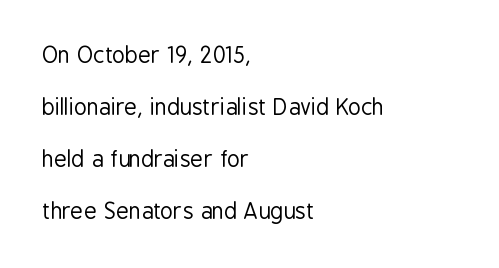
Vertical strokes here are truly vertical. Which margin do the lines hug? The left one — the right edge is uneven. These lines stand farther apart than default settings would place them. Between one letter and the next there's only the usual sliver of space. Rule under the text: the space is simply empty. Vertical stems look standard width or narrower in stroke.
